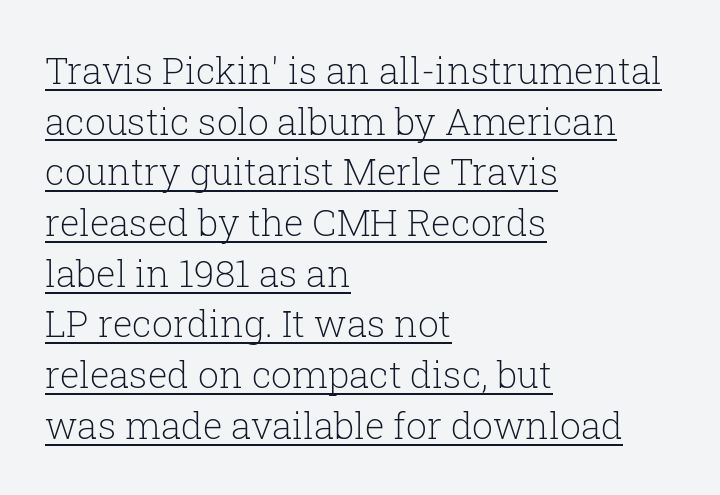
Q: Is the text bold? A: No.
Q: Is the text italic (slanted)? A: No, it is upright.
Q: Is the typeface a serif or a sans-serif typeface? A: Serif.
Q: Is the text underlined? A: Yes.
Q: How is the paragraph aligned? A: Left-aligned.
Q: Is the spacing between letters normal or unusually wide? A: Normal.
Q: Is the spacing between lines tight, normal or loose? A: Normal.
Q: Width (condensed, normal, or wide)? A: Normal.
Q: Stroke contrast? A: Low.
Q: x-height? A: Medium.
Q: Monospaced? A: No.
